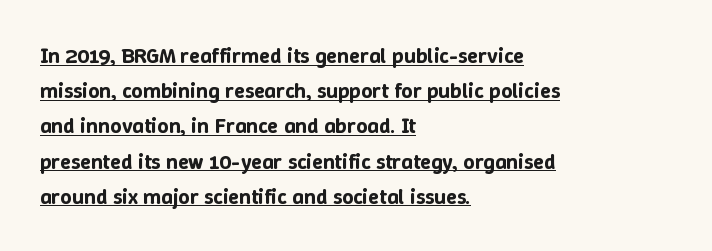
Q: Is the text italic (slanted)? A: No, it is upright.
Q: Is the text underlined? A: Yes.
Q: How is the paragraph aligned? A: Left-aligned.
Q: Is the spacing between letters normal or unusually wide? A: Normal.
Q: Is the spacing between lines tight, normal or loose? A: Normal.
